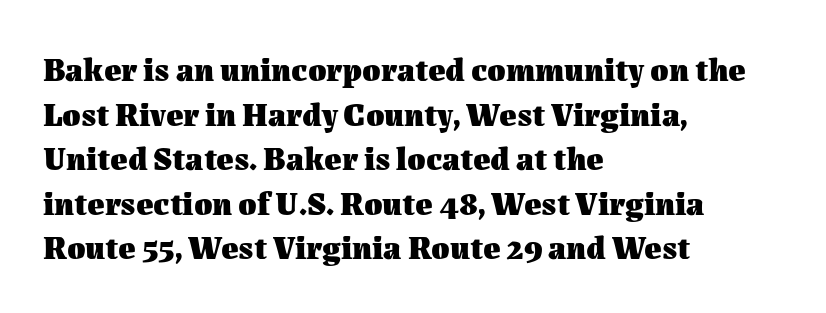
{"italic": "no", "bold": "yes", "weight": "heavy", "width": "normal", "stroke_contrast": "medium", "x_height": "medium", "monospaced": "no", "underline": "no", "align": "left", "line_spacing": "normal", "line_spacing_ratio": 1.35, "letter_spacing": "normal", "letter_spacing_em": 0.0, "glyph_px": 33}
